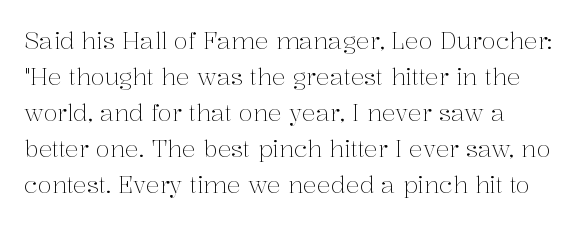
Nothing unusual about the tracking: characters are spaced as the font intends. The typesetter chose a ragged-right arrangement here. Vertical strokes here are truly vertical. In terms of leading, this rendering sits right in the middle.
